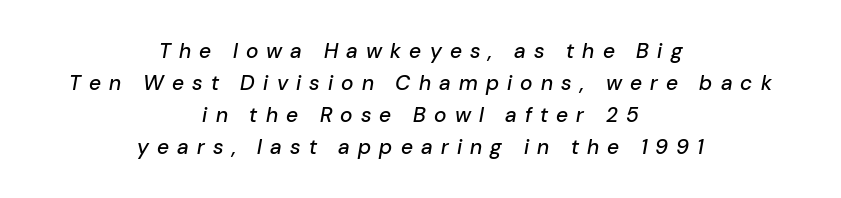
The passage is arranged like a title page — every line centered. Evenly set lines give the paragraph a standard silhouette. This rendering widens character spacing well past its baseline value. It's the slanting kind of type.
